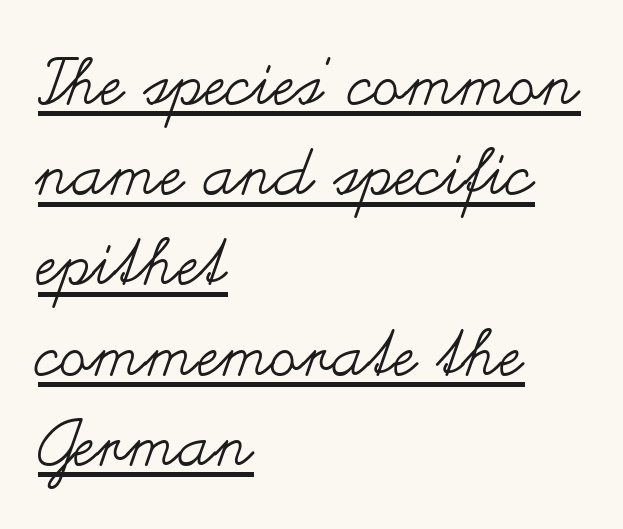
Which margin do the lines hug? The left one — the right edge is uneven. Students, observe the line beneath the letters — that is underlining. Tracking here is standard; glyphs follow each other at the usual distance. The letterforms sit at book weight or below. Note the varied advance widths — an 'i' is clearly narrower than an 'm'. Interline gaps are of average width in this sample.
